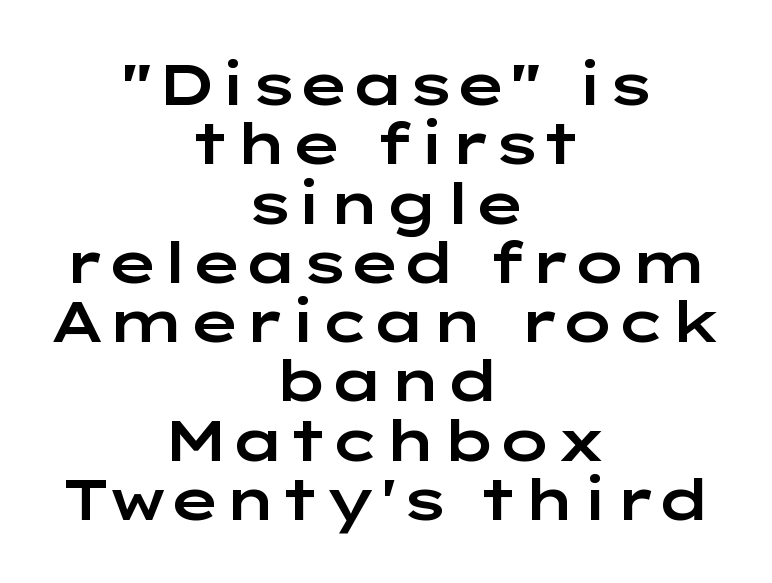
{"serif": "no", "italic": "no", "width": "wide", "stroke_contrast": "low", "x_height": "medium", "monospaced": "no", "underline": "no", "align": "center", "line_spacing": "tight", "line_spacing_ratio": 1.04, "letter_spacing": "normal", "letter_spacing_em": 0.0, "glyph_px": 57}
